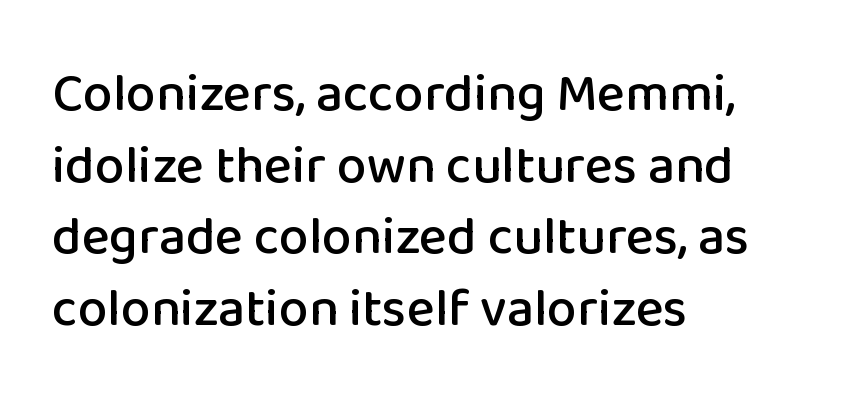
Character widths vary here, with narrow letters taking less room than wide ones. Font category for this specimen: sans-serif. It's the straight-up-and-down kind of type. These lines keep a tight, regular rhythm from letter to letter.
